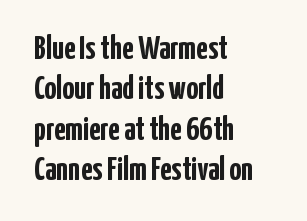
{"serif": "no", "italic": "no", "bold": "yes", "weight": "semibold", "width": "condensed", "stroke_contrast": "low", "x_height": "medium", "monospaced": "no", "underline": "no", "align": "left", "line_spacing_ratio": 1.22, "letter_spacing": "normal", "letter_spacing_em": 0.0, "glyph_px": 33}
